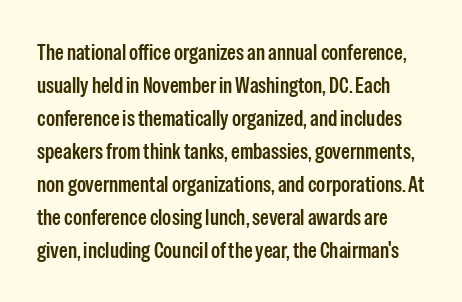
Q: Is the text italic (slanted)? A: No, it is upright.
Q: Is the text underlined? A: No.
Q: Is the spacing between letters normal or unusually wide? A: Normal.
Q: Is the spacing between lines tight, normal or loose? A: Normal.
